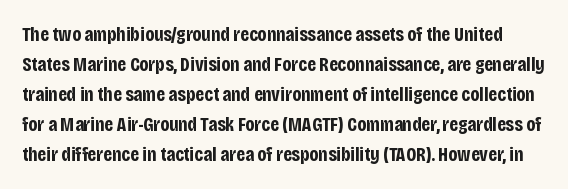
The image shows 20 px bold type, upright; set normal line spacing (1.5x), normal letter spacing, not underlined.
